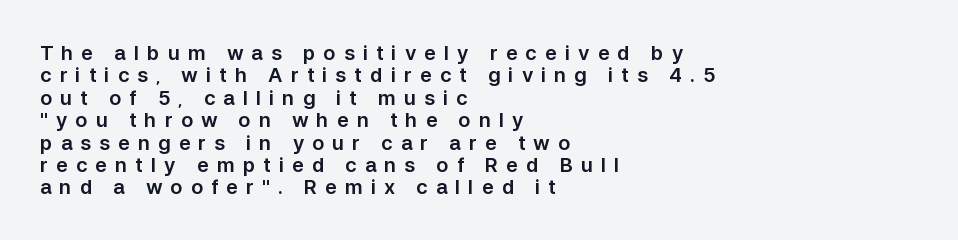
Plain, unruled lines of type. Short and long lines alike share a common starting point at left. You could only call the tracking loose — the letters float apart. Ordinary non-slanted type is in use. Closely set lines give the paragraph a compact silhouette.
